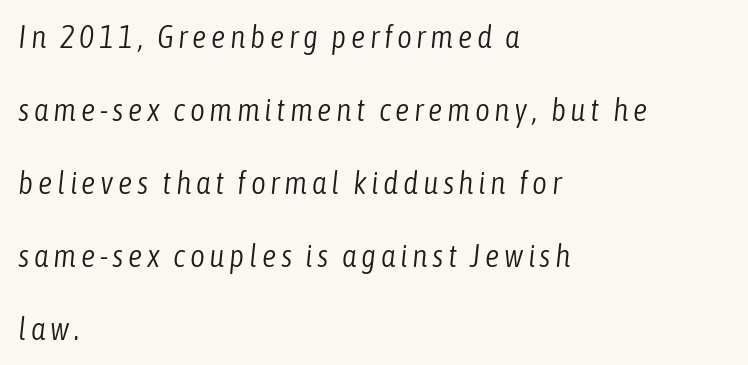
Bare-footed words on every line. Looks like regular typesetting: each glyph gets only the width it needs. Horizontally, the lines are justified to the leading edge only. Caption: face not bold, strokes unweighted. The letters are slanted; this is an italic face.
